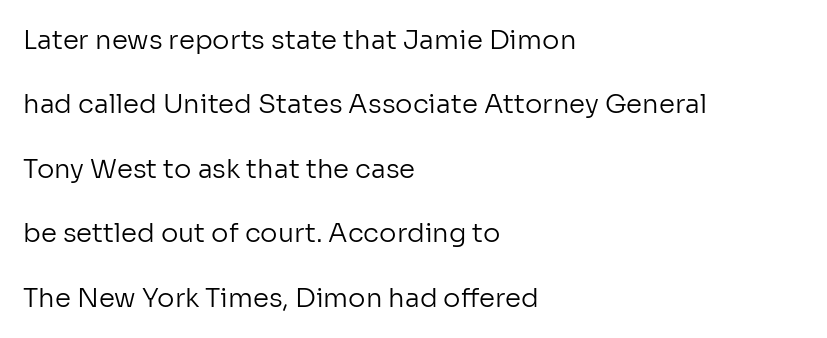
Unbolded letterforms with no extra heft. Any mark beneath the type? The region is blank. The lines are quadded left. Upright lettering throughout. Vertical spacing — loose. You could call the tracking neutral — neither tight nor loose.
